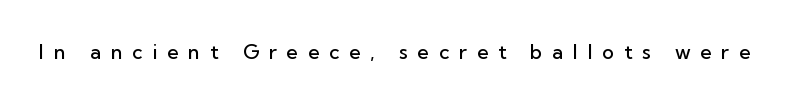
Q: Is the text bold? A: Semi-bold.
Q: Is the text italic (slanted)? A: No, it is upright.
Q: Is the text underlined? A: No.
Q: Is the spacing between letters normal or unusually wide? A: Unusually wide.
